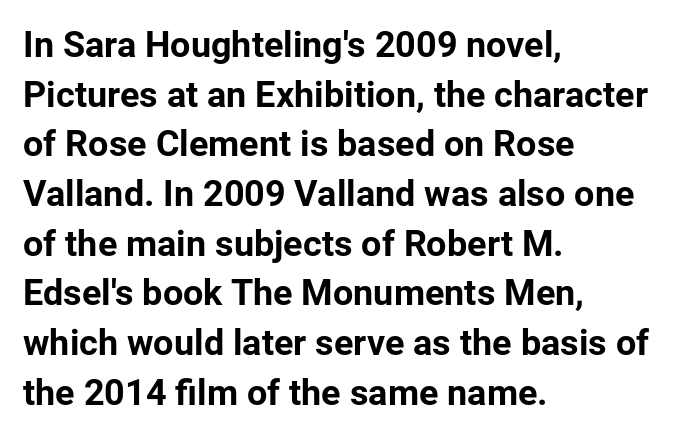
{"serif": "no", "italic": "no", "bold": "yes", "weight": "bold", "width": "normal", "stroke_contrast": "low", "x_height": "medium", "monospaced": "no", "underline": "no", "align": "left", "line_spacing": "normal", "line_spacing_ratio": 1.38, "letter_spacing": "normal", "letter_spacing_em": 0.0, "glyph_px": 36}
